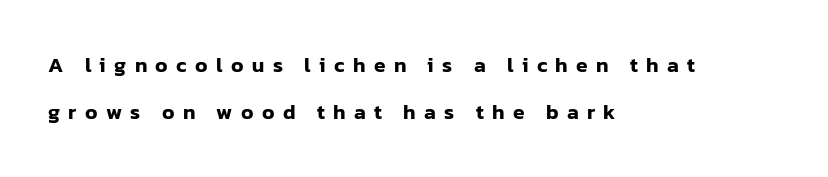
{"italic": "no", "underline": "no", "align": "left", "line_spacing": "loose", "line_spacing_ratio": 2.25, "letter_spacing": "wide", "letter_spacing_em": 0.4, "glyph_px": 21}
